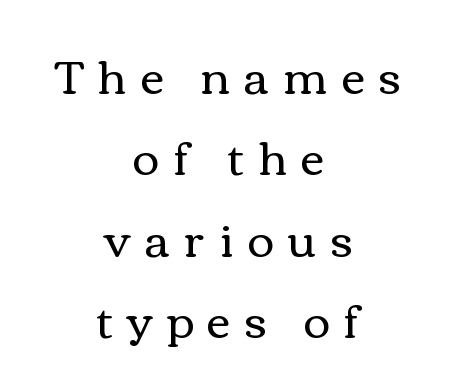
{"italic": "no", "bold": "no", "weight": "regular", "width": "wide", "x_height": "medium", "monospaced": "no", "underline": "no", "align": "center", "line_spacing_ratio": 1.77, "letter_spacing": "wide", "letter_spacing_em": 0.31, "glyph_px": 46}
